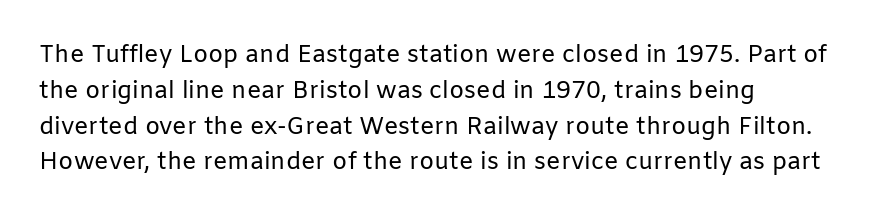
The image shows 24 px text type, upright; set left-aligned, normal line spacing (1.49x), normal letter spacing, not underlined.
